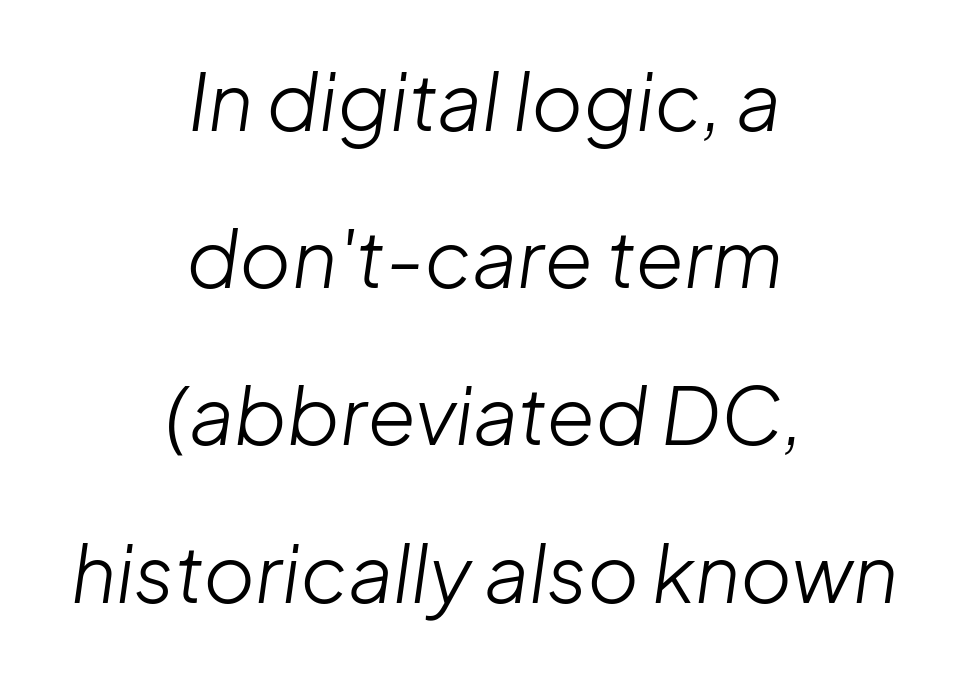
Q: Is the text bold? A: No.
Q: Is the text italic (slanted)? A: Yes, it leans right by about 8 degrees.
Q: Is the text underlined? A: No.
Q: How is the paragraph aligned? A: Centered.
Q: Is the spacing between letters normal or unusually wide? A: Normal.
Q: Is the spacing between lines tight, normal or loose? A: Loose.
Q: Width (condensed, normal, or wide)? A: Normal.
Q: Stroke contrast? A: Low.
Q: x-height? A: Medium.
Q: Monospaced? A: No.
